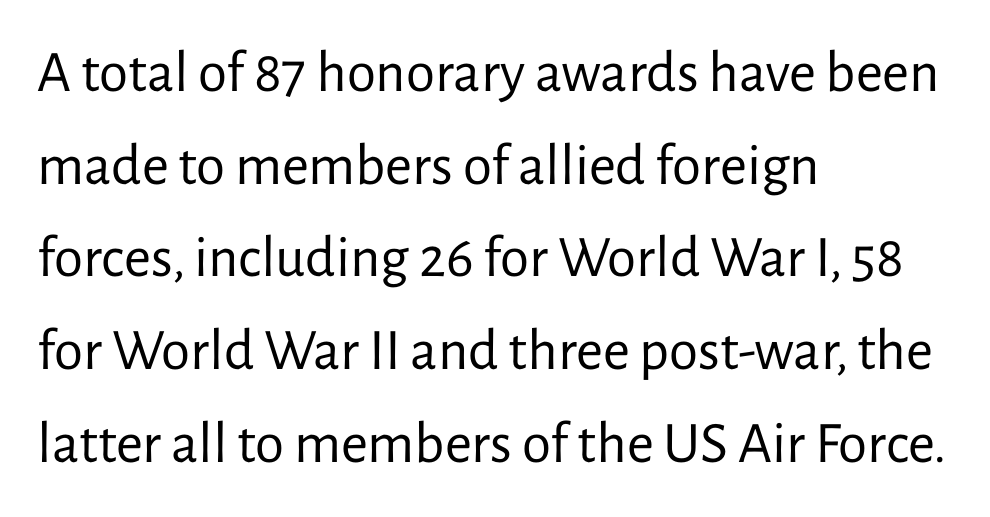
{"serif": "no", "italic": "no", "bold": "no", "weight": "regular", "width": "normal", "stroke_contrast": "low", "x_height": "medium", "monospaced": "no", "underline": "no", "align": "left", "line_spacing": "normal", "line_spacing_ratio": 1.57, "letter_spacing": "normal", "letter_spacing_em": 0.0, "glyph_px": 59}
